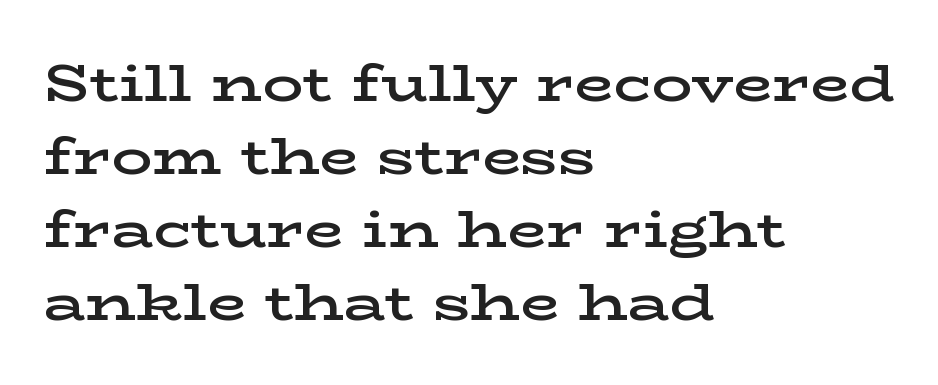
{"serif": "yes", "italic": "no", "bold": "semi", "weight": "semibold", "width": "wide", "stroke_contrast": "low", "x_height": "medium", "monospaced": "no", "underline": "no", "align": "left", "line_spacing": "normal", "line_spacing_ratio": 1.43, "letter_spacing": "normal", "letter_spacing_em": 0.0, "glyph_px": 51}
